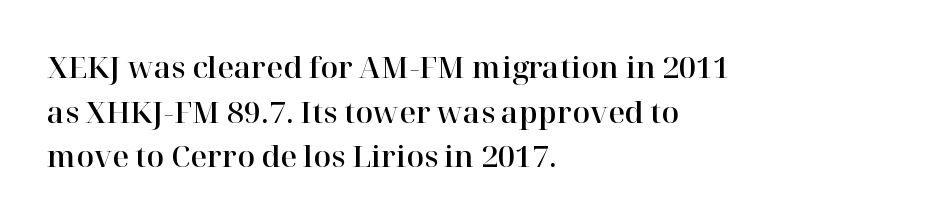
Q: Is the text italic (slanted)? A: No, it is upright.
Q: Is the typeface a serif or a sans-serif typeface? A: Serif.
Q: Is the text underlined? A: No.
Q: How is the paragraph aligned? A: Left-aligned.
Q: Is the spacing between letters normal or unusually wide? A: Normal.
Q: Is the spacing between lines tight, normal or loose? A: Normal.
Q: Width (condensed, normal, or wide)? A: Normal.
Q: Stroke contrast? A: High.
Q: x-height? A: Medium.
Q: Monospaced? A: No.
